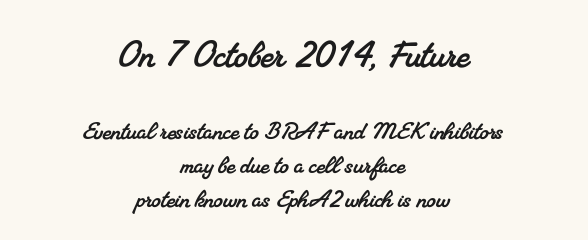
Q: Is the typeface a serif or a sans-serif typeface? A: Serif.
Q: Is the text underlined? A: No.
Q: How is the paragraph aligned? A: Centered.
Q: Is the spacing between letters normal or unusually wide? A: Normal.
Q: Which block of text is set in a larger size, the first (top) or the second (bottom)? A: The first (top) one.
Q: Width (condensed, normal, or wide)? A: Normal.
Q: Stroke contrast? A: Medium.
Q: x-height? A: Small.
Q: Monospaced? A: No.
